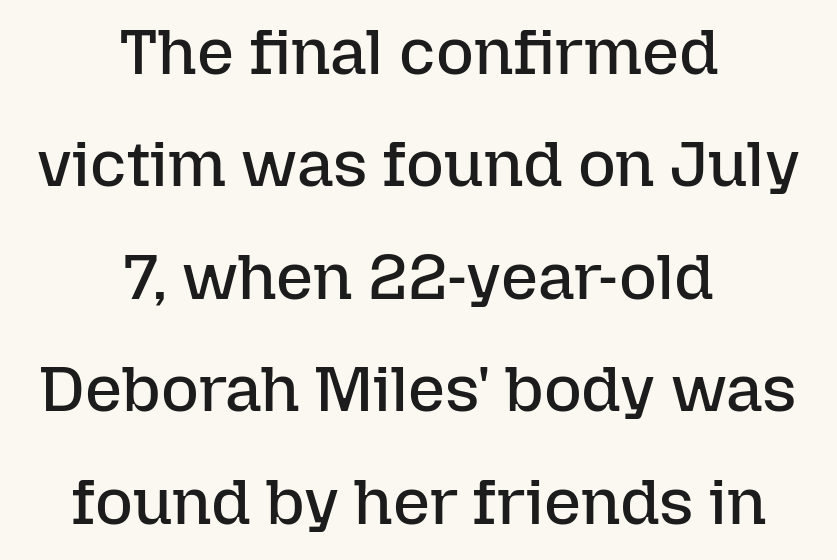
{"italic": "no", "bold": "no", "weight": "regular", "width": "normal", "stroke_contrast": "low", "x_height": "medium", "monospaced": "no", "underline": "no", "align": "center", "line_spacing_ratio": 1.73, "letter_spacing": "normal", "letter_spacing_em": 0.0, "glyph_px": 65}
